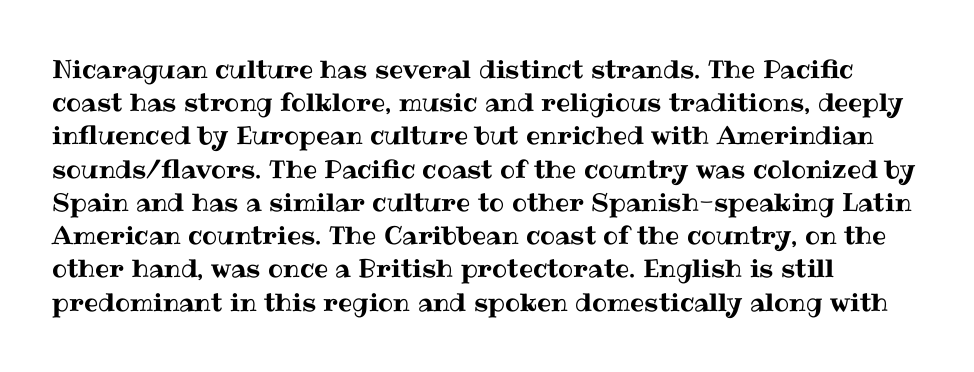
{"italic": "no", "underline": "no", "align": "left", "line_spacing": "normal", "line_spacing_ratio": 1.33, "letter_spacing": "normal", "letter_spacing_em": 0.0, "glyph_px": 25}
